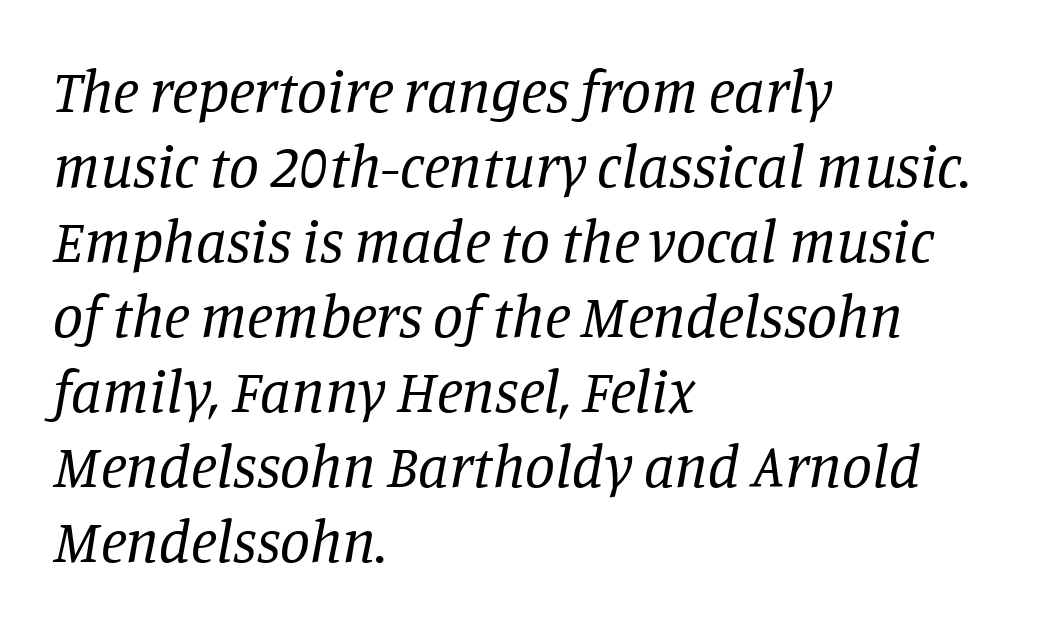
The image shows 60 px regular-weight serif type, italic (leaning right); set left-aligned, normal line spacing (1.25x), normal letter spacing, not underlined; low stroke contrast and a large x-height.
